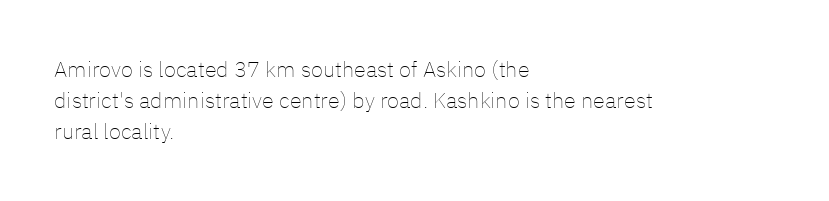
Every row of glyphs begins at an identical x-position on the left. The typesetting does not lean heavy: it is not bold. One glance says typical: line gaps are just what's usual. Underlining? Definitely not there.
